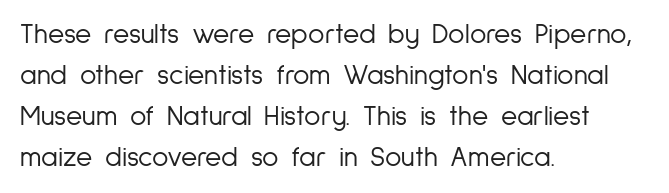
Tracking here is standard; glyphs follow each other at the usual distance. The foot of each line stays bare and open. The typesetter chose a ragged-right arrangement here. This sample keeps an unexceptional amount of space between lines. These glyphs show unthickened strokes, regular width or finer. This rendering employs a face without finishing strokes, i.e., a sans-serif.
